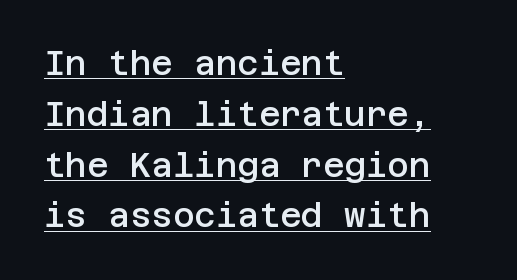
The image shows 33 px semibold sans-serif type, upright; set left-aligned, normal line spacing (1.54x), normal letter spacing, underlined; low stroke contrast and a large x-height.
